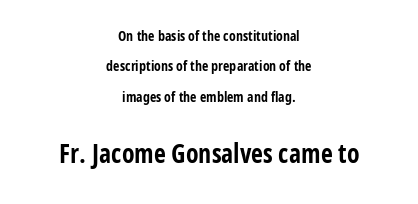
Q: Is the text bold? A: Yes.
Q: Is the text italic (slanted)? A: No, it is upright.
Q: Is the text underlined? A: No.
Q: How is the paragraph aligned? A: Centered.
Q: Is the spacing between letters normal or unusually wide? A: Normal.
Q: Is the spacing between lines tight, normal or loose? A: Loose.
Q: Which block of text is set in a larger size, the first (top) or the second (bottom)? A: The second (bottom) one.
